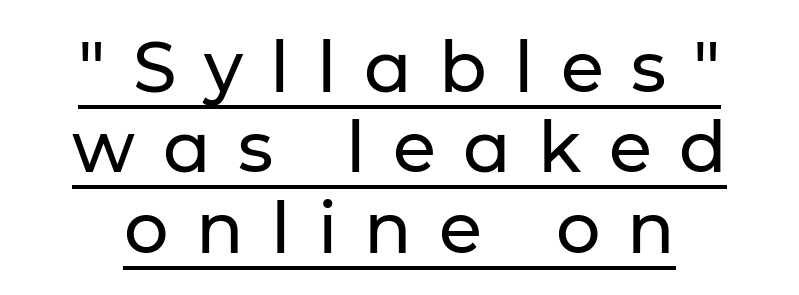
Q: Is the text italic (slanted)? A: No, it is upright.
Q: Is the typeface a serif or a sans-serif typeface? A: Sans-serif.
Q: Is the text underlined? A: Yes.
Q: Is the spacing between letters normal or unusually wide? A: Unusually wide.
Q: Is the spacing between lines tight, normal or loose? A: Tight.
Q: Width (condensed, normal, or wide)? A: Normal.
Q: Stroke contrast? A: Low.
Q: x-height? A: Medium.
Q: Monospaced? A: No.
